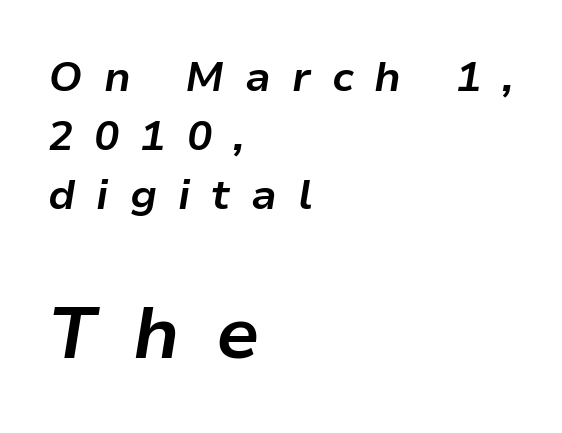
Q: Is the text bold? A: Yes.
Q: Is the text italic (slanted)? A: Yes, it leans right by about 9 degrees.
Q: Is the text underlined? A: No.
Q: How is the paragraph aligned? A: Left-aligned.
Q: Is the spacing between letters normal or unusually wide? A: Unusually wide.
Q: Is the spacing between lines tight, normal or loose? A: Normal.
Q: Which block of text is set in a larger size, the first (top) or the second (bottom)? A: The second (bottom) one.
Q: Width (condensed, normal, or wide)? A: Normal.
Q: Stroke contrast? A: Low.
Q: x-height? A: Medium.
Q: Monospaced? A: No.
